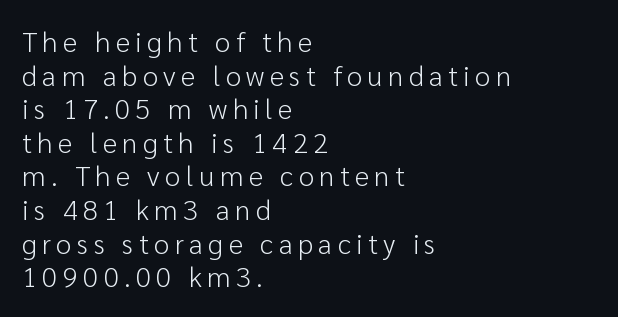
{"serif": "no", "italic": "no", "bold": "no", "weight": "light", "width": "normal", "stroke_contrast": "low", "x_height": "medium", "monospaced": "no", "underline": "no", "align": "left", "line_spacing_ratio": 1.2, "glyph_px": 28}
